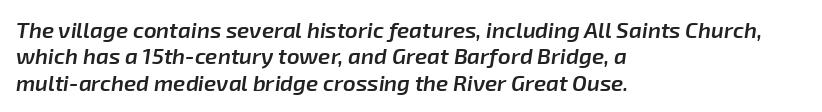
The image shows 22 px text type, italic (leaning right); set left-aligned, line spacing 1.2x, normal letter spacing, not underlined.
